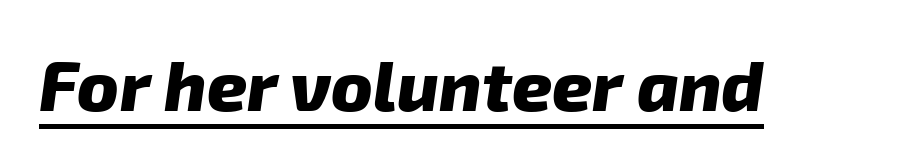
The face used here is proportionally spaced, like ordinary book or web type. A rule runs beneath these lines of type. Strong, thick strokes mark this as bold type. Caption: standard tracking, unaltered. This is sans-serif lettering, the kind often seen on screens and signage.
